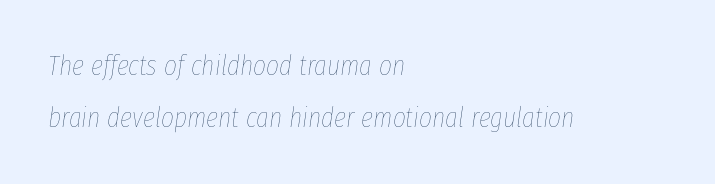
The image shows 28 px thin, condensed type, italic (leaning right); set left-aligned, line spacing 1.87x, normal letter spacing, not underlined; low stroke contrast and a medium x-height.
